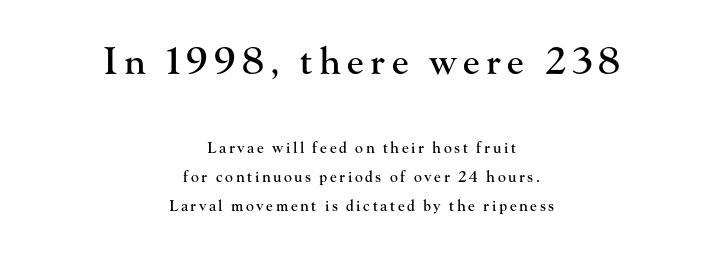
{"serif": "yes", "italic": "no", "width": "normal", "stroke_contrast": "high", "x_height": "small", "monospaced": "no", "underline": "no", "align": "center", "line_spacing": "loose", "line_spacing_ratio": 1.93, "larger_block": "first", "size_ratio": 2.47, "glyph_px": 37}
